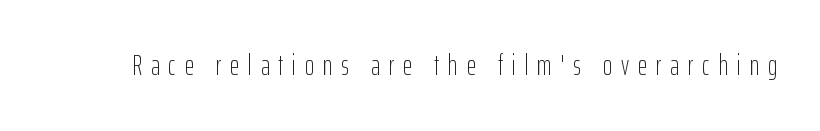
{"serif": "no", "italic": "no", "bold": "no", "weight": "light", "width": "condensed", "stroke_contrast": "low", "x_height": "medium", "monospaced": "no", "underline": "no", "letter_spacing": "wide", "letter_spacing_em": 0.32, "glyph_px": 28}
